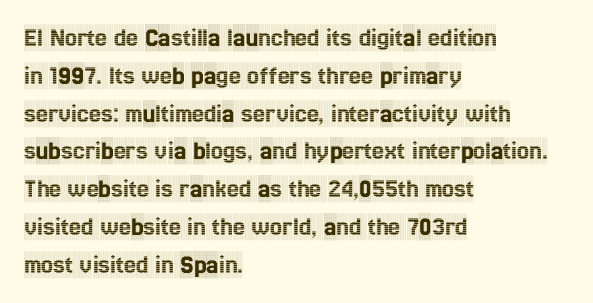
The image shows 27 px text type, upright; set left-aligned, normal line spacing (1.4x), normal letter spacing, not underlined.
